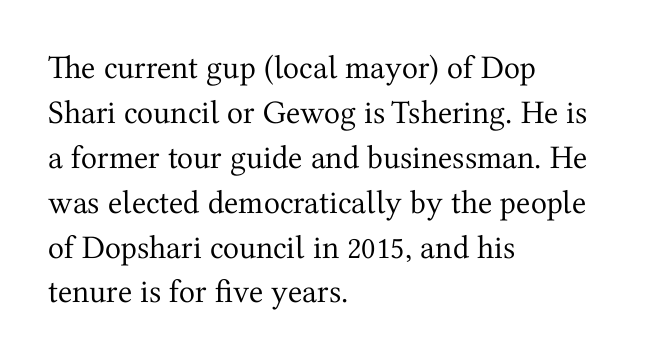
Each letter's strokes conclude with small projecting serifs. Does the leading feel generous? No, just average. The lettering stays uniformly vertical, giving the passage a roman look. The rendering uses natural spacing where letterforms have individual widths. The characters are drawn with everyday or finer stroke widths. Here the glyphs are tracked normally, forming tight word shapes.
